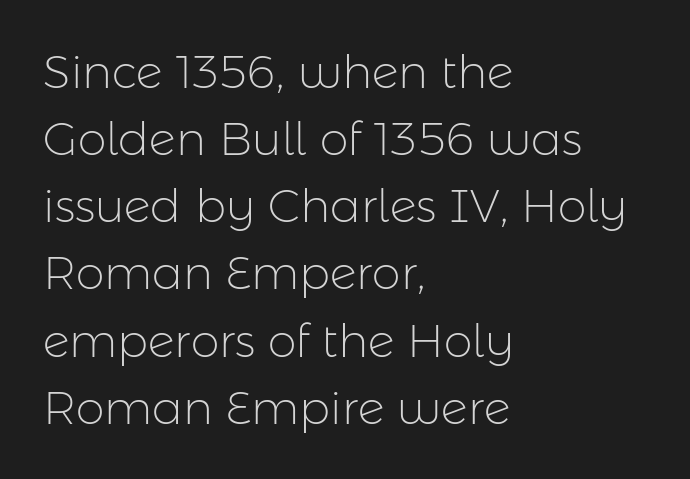
The image shows 46 px light sans-serif type, upright; set left-aligned, normal line spacing (1.46x), normal letter spacing, not underlined; low stroke contrast and a medium x-height.
